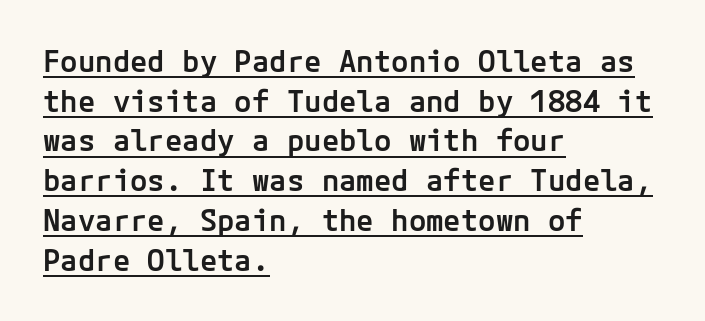
Look at the bottom of the vertical strokes: they stop flat, with no serifs. Regarding leading, the lines here are spaced in the standard way. Typographic density is moderately raised because the face is semibold. The letters stand upright; this is a roman face. Caption: multi-line text, flush left, ragged right.
